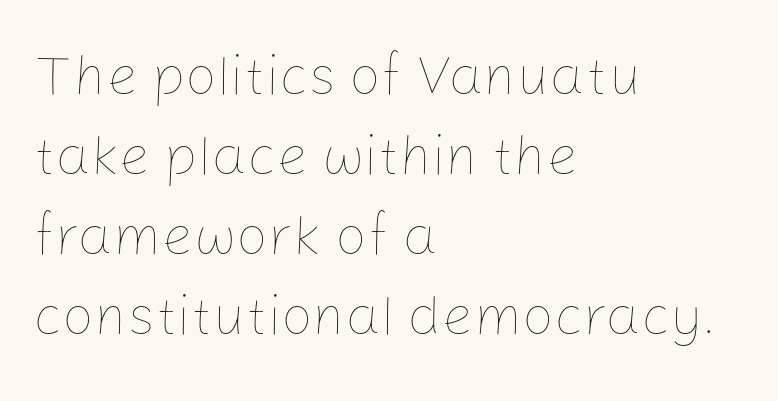
{"italic": "no", "bold": "no", "weight": "thin", "width": "normal", "stroke_contrast": "low", "x_height": "medium", "monospaced": "no", "underline": "no", "align": "left", "line_spacing": "normal", "line_spacing_ratio": 1.43, "letter_spacing": "normal", "letter_spacing_em": 0.0, "glyph_px": 56}
